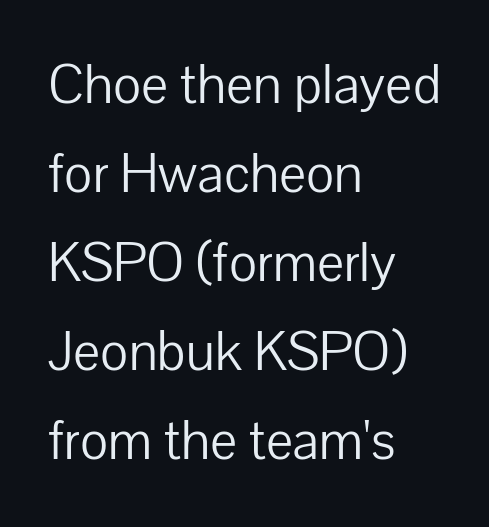
Q: Is the text bold? A: No.
Q: Is the text italic (slanted)? A: No, it is upright.
Q: Is the typeface a serif or a sans-serif typeface? A: Sans-serif.
Q: Is the text underlined? A: No.
Q: How is the paragraph aligned? A: Left-aligned.
Q: Is the spacing between letters normal or unusually wide? A: Normal.
Q: Is the spacing between lines tight, normal or loose? A: Normal.
Q: Width (condensed, normal, or wide)? A: Normal.
Q: Stroke contrast? A: Low.
Q: x-height? A: Medium.
Q: Monospaced? A: No.
